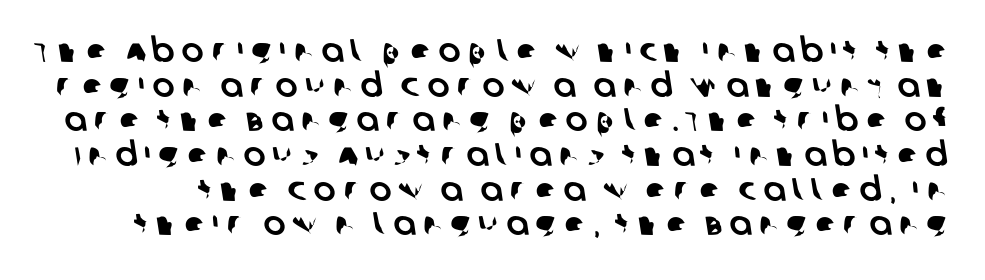
The image shows 33 px sans-serif type; set tight line spacing (1.05x), unusually wide letter spacing (+0.22 em), not underlined; low stroke contrast and a large x-height.
